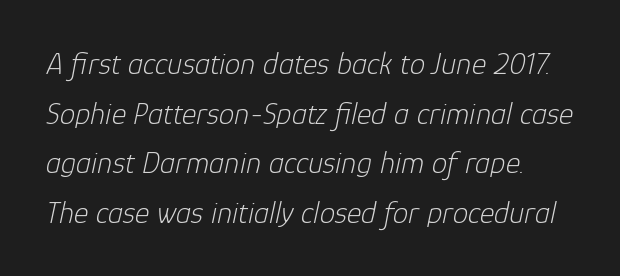
{"italic": "yes", "lean": "right", "slant_degrees": 12, "bold": "no", "weight": "light", "width": "normal", "stroke_contrast": "low", "x_height": "medium", "monospaced": "no", "underline": "no", "line_spacing": "normal", "line_spacing_ratio": 1.6, "letter_spacing": "normal", "letter_spacing_em": 0.0, "glyph_px": 31}
